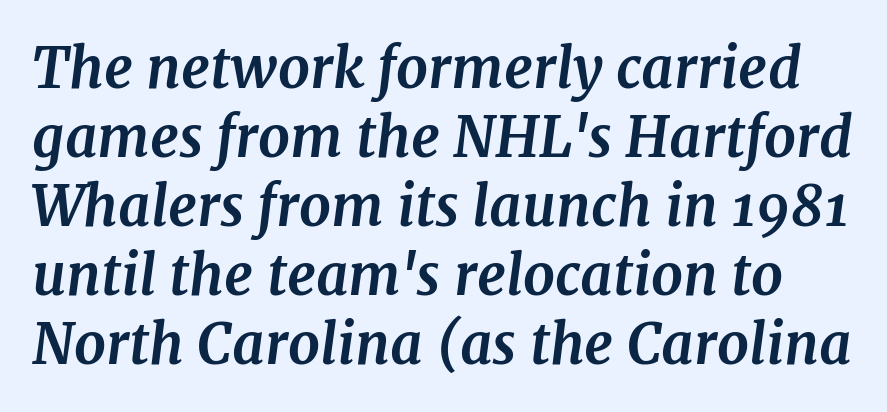
The image shows 56 px bold serif type, italic (leaning right); set line spacing 1.23x, normal letter spacing, not underlined; medium stroke contrast and a medium x-height.
